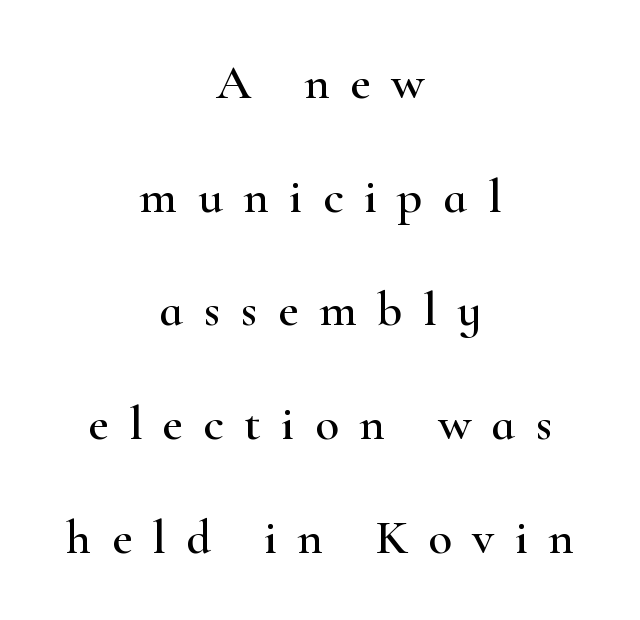
The image shows 49 px wide serif type, upright; set centered, loose line spacing (2.32x), unusually wide letter spacing (+0.42 em), not underlined; high stroke contrast and a small x-height.
